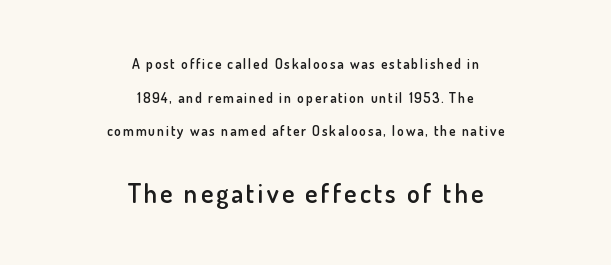
Q: Is the text bold? A: Semi-bold.
Q: Is the text italic (slanted)? A: No, it is upright.
Q: Is the text underlined? A: No.
Q: How is the paragraph aligned? A: Centered.
Q: Is the spacing between lines tight, normal or loose? A: Loose.
Q: Which block of text is set in a larger size, the first (top) or the second (bottom)? A: The second (bottom) one.
